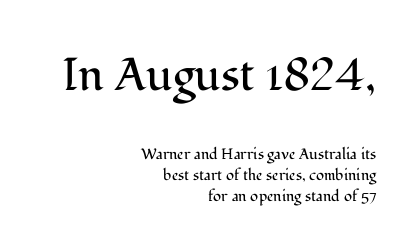
The image shows 46 px regular-weight serif type, upright; set right-aligned, normal line spacing (1.38x), normal letter spacing, not underlined; the first (top) block is 3.07x larger; medium stroke contrast and a medium x-height.
